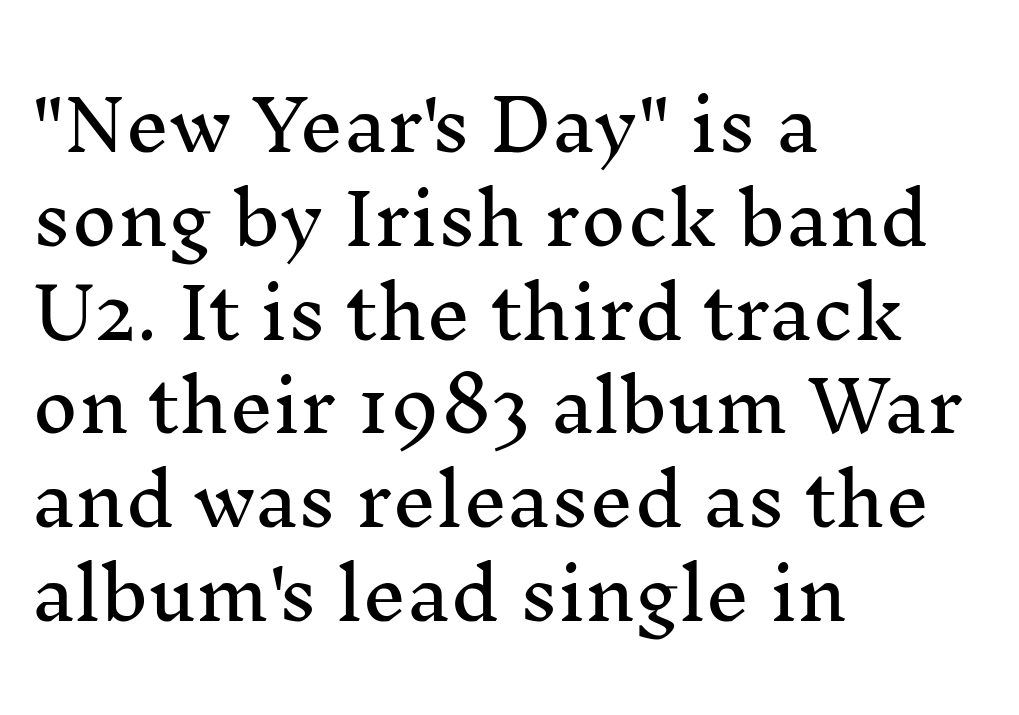
Vertical strokes here are truly vertical. Interline gaps are of average width in this sample. Type without underlining. Is this a fixed-width face? No — the glyphs have proportional, varying widths. Look at the tracking — it's just the regular setting, nothing added.
